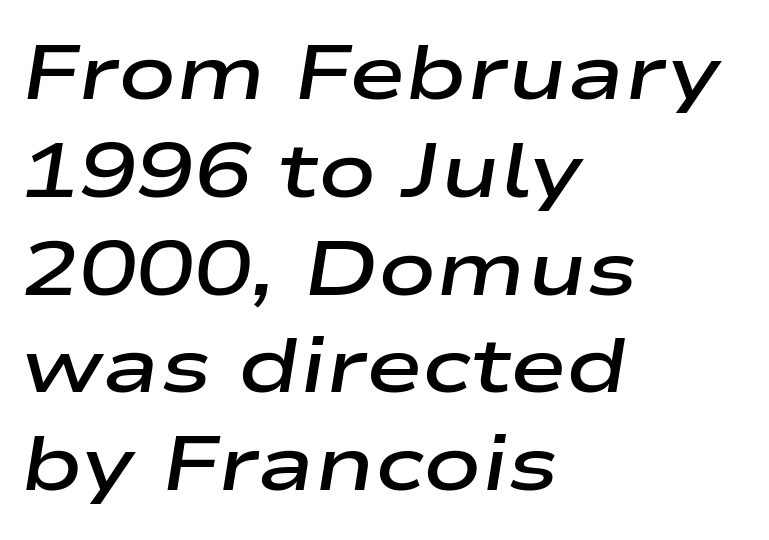
Here the designer chose a conventional face with non-uniform glyph widths. Summary of weight: moderately heavy, a semibold. Look at the tracking — it's just the regular setting, nothing added. Which margin do the lines hug? The left one — the right edge is uneven. This is oblique type, the kind used for emphasis or titles.
